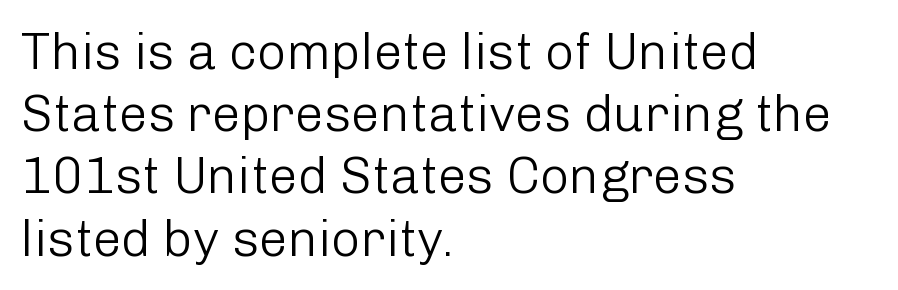
Q: Is the text bold? A: No.
Q: Is the text italic (slanted)? A: No, it is upright.
Q: Is the typeface a serif or a sans-serif typeface? A: Sans-serif.
Q: Is the text underlined? A: No.
Q: How is the paragraph aligned? A: Left-aligned.
Q: Is the spacing between letters normal or unusually wide? A: Normal.
Q: Width (condensed, normal, or wide)? A: Normal.
Q: Stroke contrast? A: Low.
Q: x-height? A: Medium.
Q: Monospaced? A: No.
